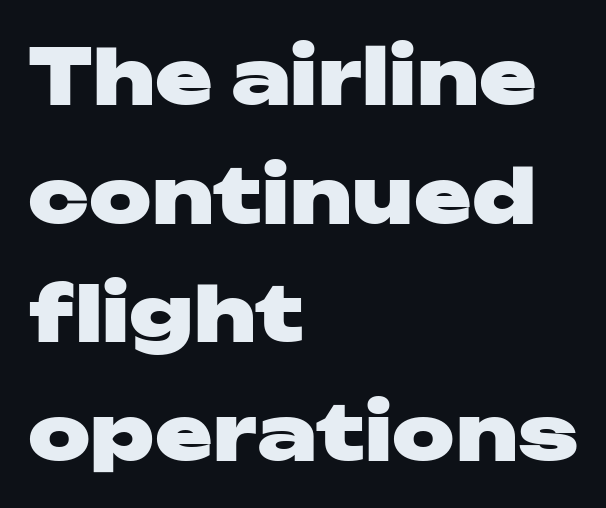
The image shows 77 px heavy, wide sans-serif type, upright; set left-aligned, normal line spacing (1.54x), normal letter spacing, not underlined; low stroke contrast and a medium x-height.
